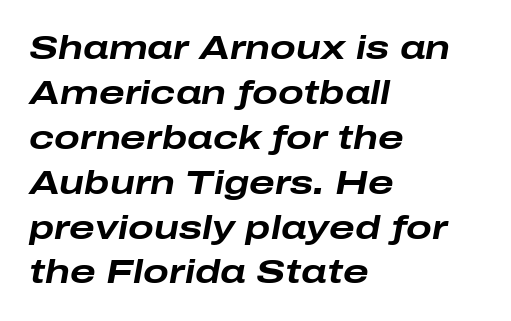
The image shows 34 px bold, wide type, italic (leaning right); set left-aligned, normal line spacing (1.32x), normal letter spacing, not underlined; low stroke contrast and a medium x-height.
